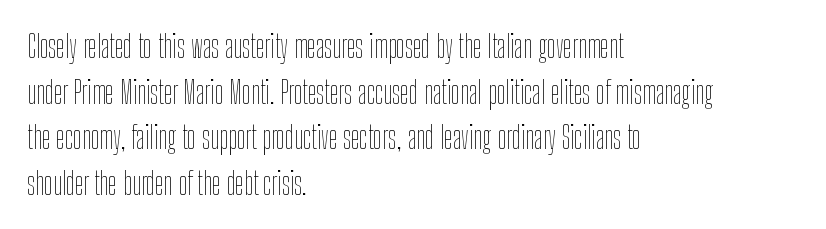
Looks like regular typesetting: each glyph gets only the width it needs. Tracking here is standard; glyphs follow each other at the usual distance. The passage shown is not bold in any degree. Quick note: underline off. The compositor pushed each line to the left boundary. Upright lettering throughout.
